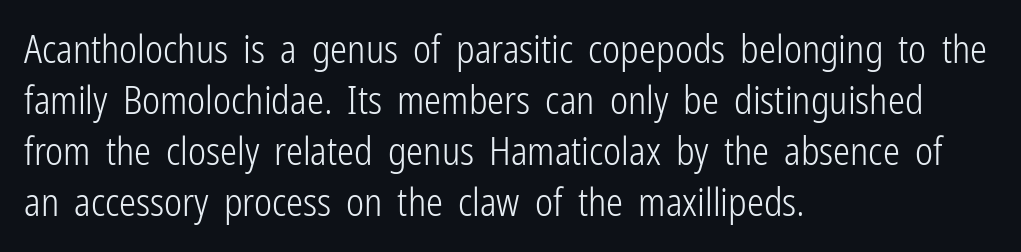
The image shows 38 px light, condensed sans-serif type, upright; set left-aligned, normal line spacing (1.34x), normal letter spacing, not underlined; low stroke contrast and a medium x-height.
